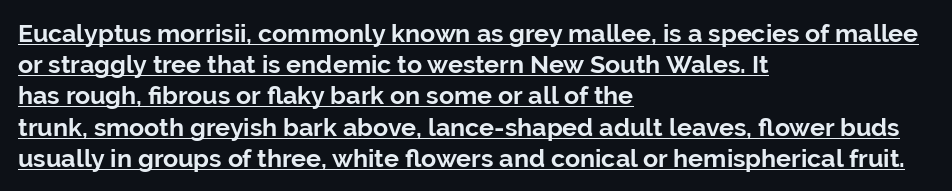
Q: Is the text bold? A: Yes.
Q: Is the text italic (slanted)? A: No, it is upright.
Q: Is the text underlined? A: Yes.
Q: How is the paragraph aligned? A: Left-aligned.
Q: Is the spacing between letters normal or unusually wide? A: Normal.
Q: Is the spacing between lines tight, normal or loose? A: Normal.
